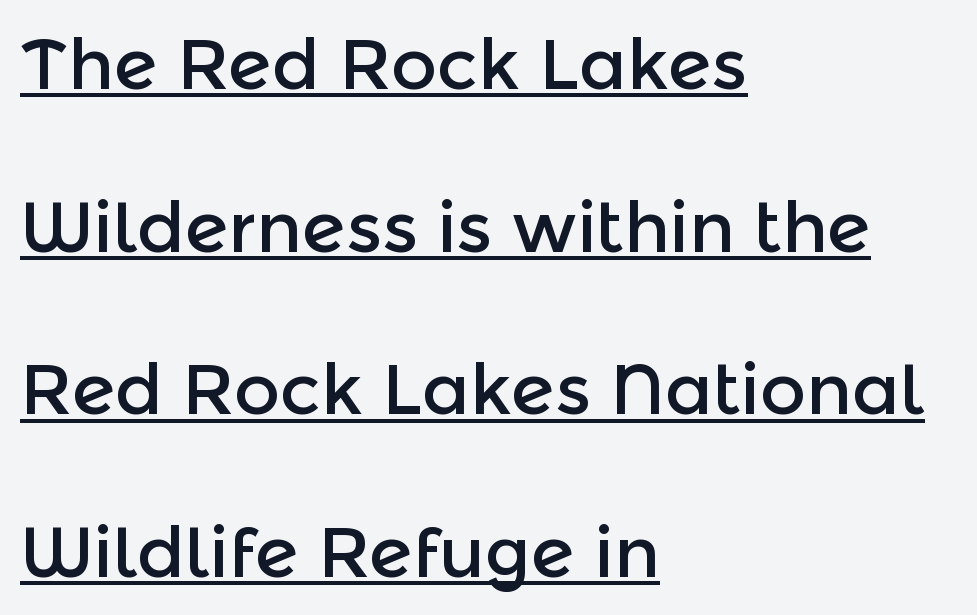
Q: Is the text italic (slanted)? A: No, it is upright.
Q: Is the typeface a serif or a sans-serif typeface? A: Sans-serif.
Q: Is the text underlined? A: Yes.
Q: How is the paragraph aligned? A: Left-aligned.
Q: Is the spacing between letters normal or unusually wide? A: Normal.
Q: Is the spacing between lines tight, normal or loose? A: Loose.
Q: Width (condensed, normal, or wide)? A: Normal.
Q: x-height? A: Medium.
Q: Monospaced? A: No.
